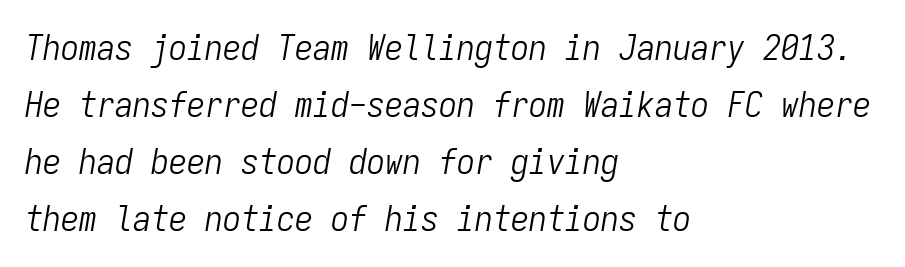
How would I describe the line gaps? Plain and ordinary. Has an underline been added? It has not. A quiet, ordinary-to-light weight characterises the typeface. Note the uniform advance width — an 'i' takes as much space as an 'm'. Students, note that the glyphs here touch the page at normal intervals. An italicized treatment has been applied to the whole sample.
